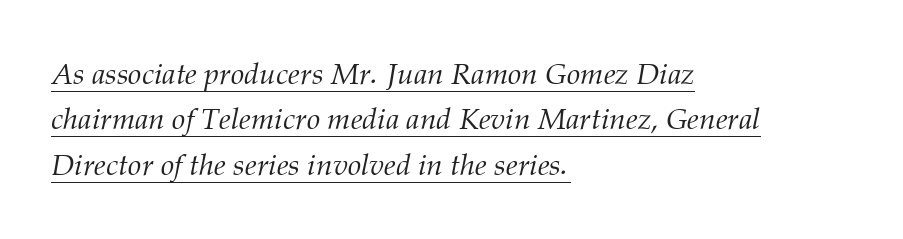
{"serif": "yes", "italic": "yes", "lean": "right", "slant_degrees": 12, "bold": "no", "weight": "light", "width": "normal", "stroke_contrast": "medium", "x_height": "medium", "monospaced": "no", "underline": "yes", "align": "left", "line_spacing": "normal", "line_spacing_ratio": 1.51, "letter_spacing": "normal", "letter_spacing_em": 0.0, "glyph_px": 30}
